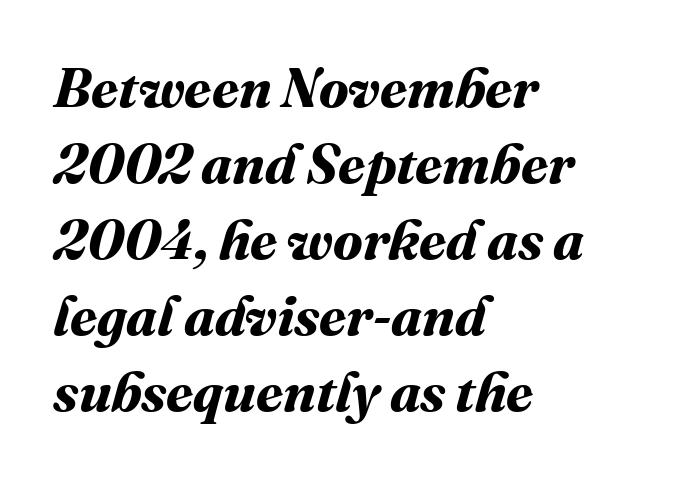
Q: Is the text bold? A: Yes.
Q: Is the text underlined? A: No.
Q: How is the paragraph aligned? A: Left-aligned.
Q: Is the spacing between letters normal or unusually wide? A: Normal.
Q: Is the spacing between lines tight, normal or loose? A: Normal.
Q: Width (condensed, normal, or wide)? A: Normal.
Q: Stroke contrast? A: Medium.
Q: x-height? A: Medium.
Q: Monospaced? A: No.
